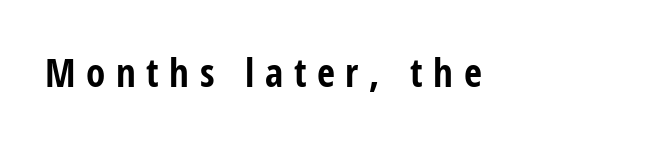
{"serif": "no", "italic": "no", "bold": "yes", "weight": "bold", "width": "condensed", "stroke_contrast": "low", "x_height": "medium", "monospaced": "no", "underline": "no", "letter_spacing": "wide", "letter_spacing_em": 0.27, "glyph_px": 39}
